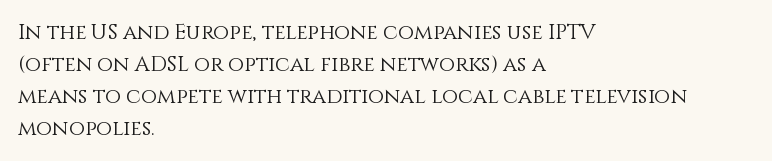
{"italic": "no", "bold": "no", "underline": "no", "align": "left", "line_spacing": "normal", "line_spacing_ratio": 1.52, "letter_spacing": "normal", "letter_spacing_em": 0.0, "glyph_px": 21}
